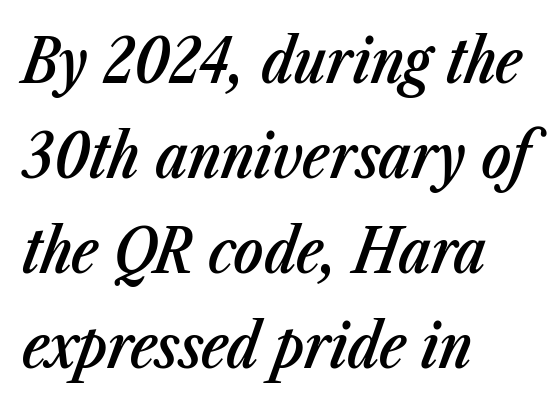
{"italic": "yes", "lean": "right", "slant_degrees": 23, "bold": "semi", "weight": "semibold", "width": "condensed", "stroke_contrast": "low", "x_height": "medium", "monospaced": "no", "underline": "no", "align": "left", "line_spacing": "normal", "line_spacing_ratio": 1.53, "letter_spacing": "normal", "letter_spacing_em": 0.0, "glyph_px": 62}
